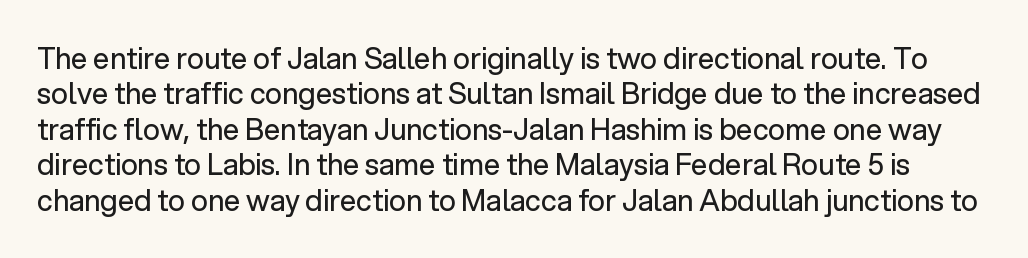
Q: Is the text bold? A: No.
Q: Is the text italic (slanted)? A: No, it is upright.
Q: Is the typeface a serif or a sans-serif typeface? A: Sans-serif.
Q: Is the text underlined? A: No.
Q: Is the spacing between letters normal or unusually wide? A: Normal.
Q: Width (condensed, normal, or wide)? A: Normal.
Q: Stroke contrast? A: Low.
Q: x-height? A: Medium.
Q: Monospaced? A: No.
